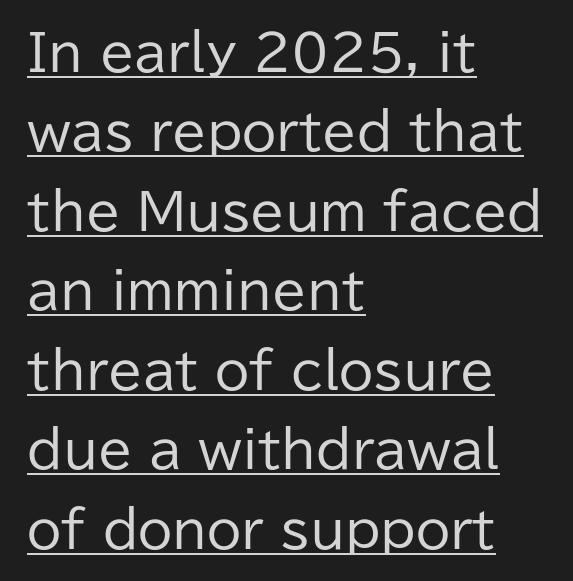
Q: Is the text bold? A: No.
Q: Is the text italic (slanted)? A: No, it is upright.
Q: Is the typeface a serif or a sans-serif typeface? A: Sans-serif.
Q: Is the text underlined? A: Yes.
Q: How is the paragraph aligned? A: Left-aligned.
Q: Is the spacing between letters normal or unusually wide? A: Normal.
Q: Is the spacing between lines tight, normal or loose? A: Normal.
Q: Width (condensed, normal, or wide)? A: Normal.
Q: Stroke contrast? A: Low.
Q: x-height? A: Medium.
Q: Monospaced? A: No.
